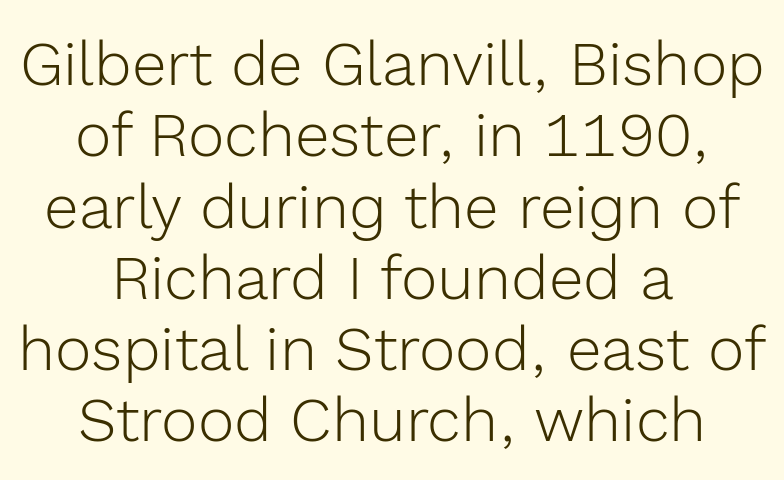
{"serif": "no", "italic": "no", "bold": "no", "weight": "light", "width": "normal", "x_height": "medium", "monospaced": "no", "underline": "no", "align": "center", "line_spacing": "tight", "line_spacing_ratio": 1.15, "letter_spacing": "normal", "letter_spacing_em": 0.0, "glyph_px": 62}
